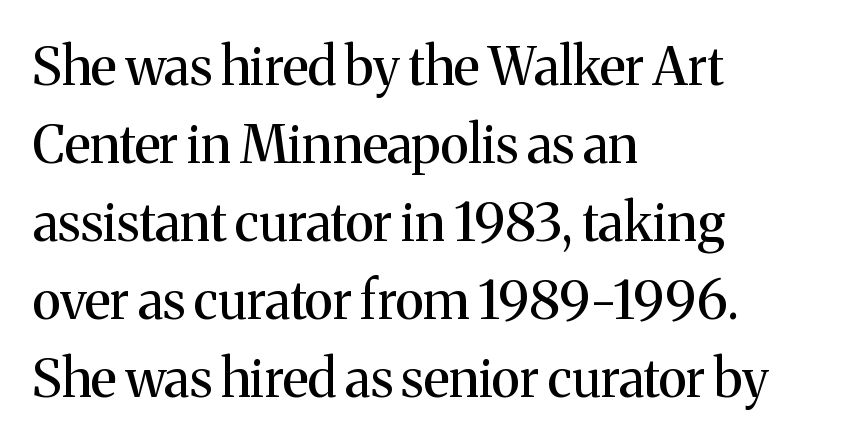
The glyphs are unaccompanied by any horizontal stroke below them. You could call the tracking neutral — neither tight nor loose. Every character sits straight up, as roman type does. Classification — serif.
